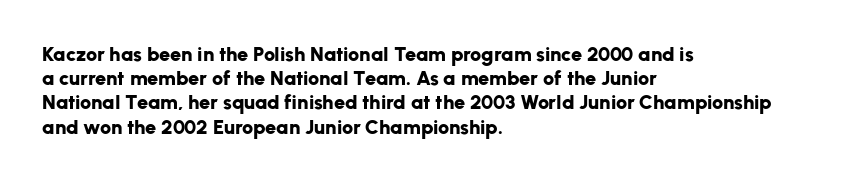
Q: Is the text bold? A: Yes.
Q: Is the text italic (slanted)? A: No, it is upright.
Q: Is the text underlined? A: No.
Q: How is the paragraph aligned? A: Left-aligned.
Q: Is the spacing between letters normal or unusually wide? A: Normal.
